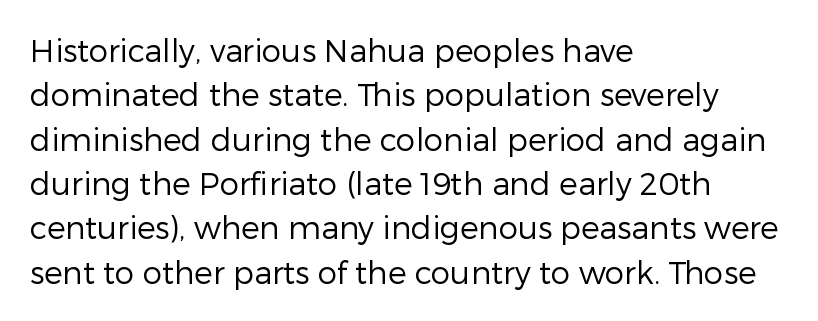
The image shows 31 px regular-weight sans-serif type, upright; set left-aligned, normal line spacing (1.43x), normal letter spacing, not underlined; low stroke contrast and a medium x-height.
